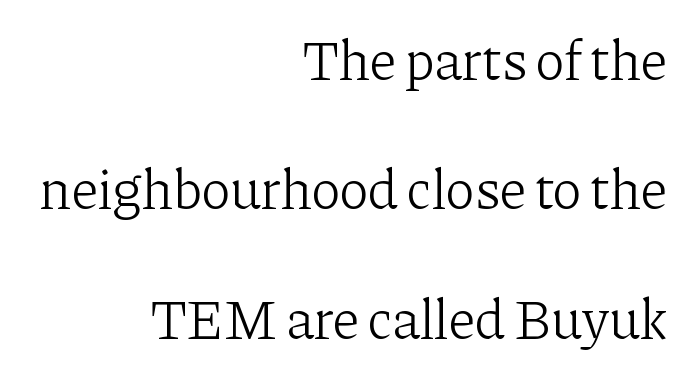
Q: Is the text bold? A: No.
Q: Is the text italic (slanted)? A: No, it is upright.
Q: Is the typeface a serif or a sans-serif typeface? A: Serif.
Q: Is the text underlined? A: No.
Q: How is the paragraph aligned? A: Right-aligned.
Q: Is the spacing between letters normal or unusually wide? A: Normal.
Q: Is the spacing between lines tight, normal or loose? A: Loose.
Q: Width (condensed, normal, or wide)? A: Normal.
Q: Stroke contrast? A: Low.
Q: x-height? A: Medium.
Q: Monospaced? A: No.
